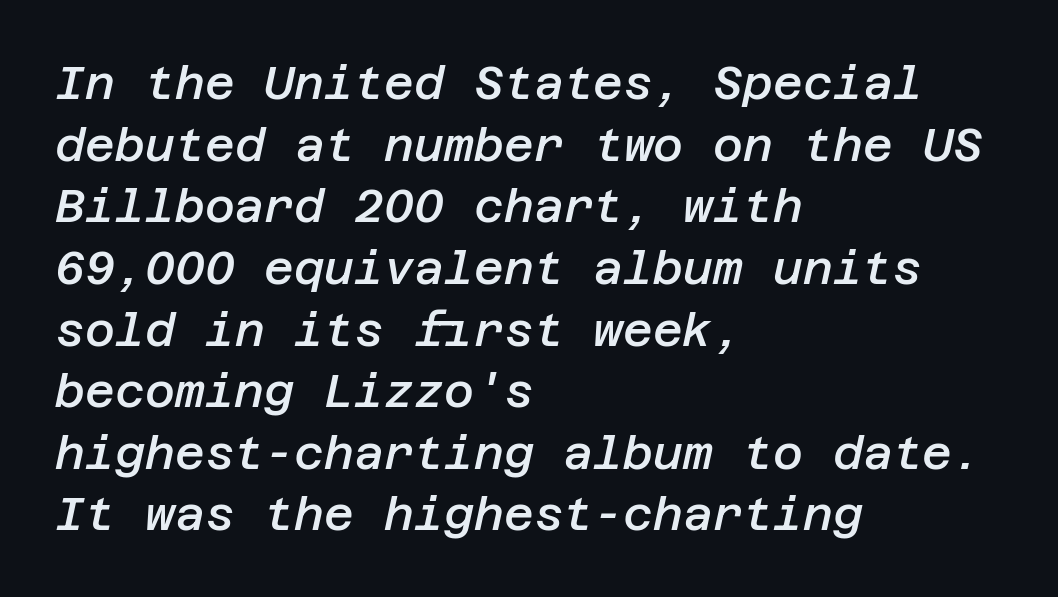
{"italic": "yes", "lean": "right", "slant_degrees": 12, "bold": "semi", "weight": "semibold", "width": "normal", "stroke_contrast": "low", "x_height": "large", "underline": "no", "align": "left", "line_spacing": "normal", "line_spacing_ratio": 1.34, "letter_spacing": "normal", "letter_spacing_em": 0.0, "glyph_px": 46}
